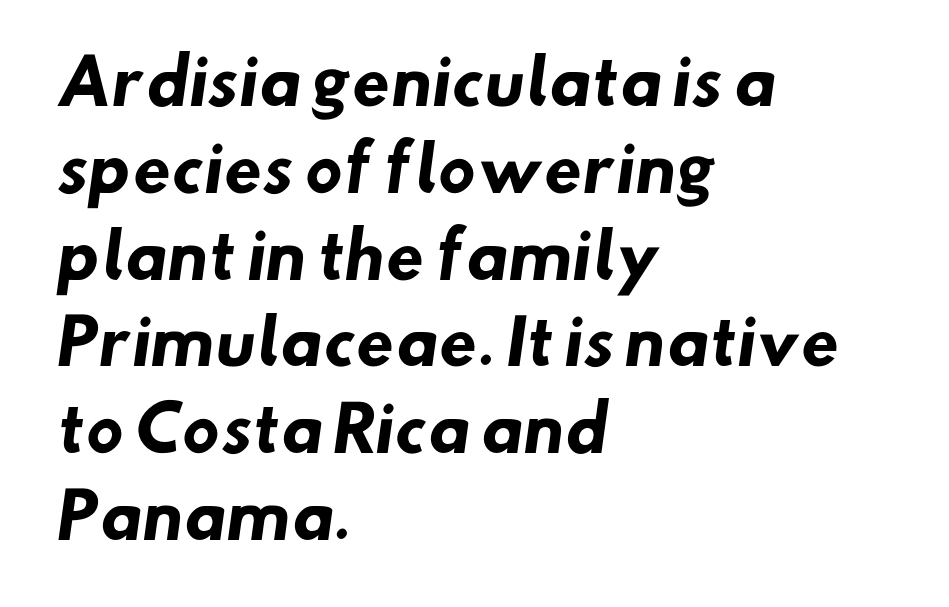
Q: Is the text bold? A: Yes.
Q: Is the typeface a serif or a sans-serif typeface? A: Sans-serif.
Q: Is the text underlined? A: No.
Q: How is the paragraph aligned? A: Left-aligned.
Q: Is the spacing between letters normal or unusually wide? A: Normal.
Q: Is the spacing between lines tight, normal or loose? A: Normal.
Q: Width (condensed, normal, or wide)? A: Normal.
Q: Stroke contrast? A: Low.
Q: x-height? A: Small.
Q: Monospaced? A: No.
